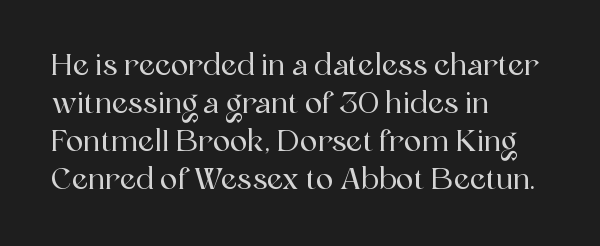
{"serif": "yes", "italic": "no", "width": "normal", "x_height": "medium", "monospaced": "no", "underline": "no", "align": "left", "line_spacing": "normal", "line_spacing_ratio": 1.31, "letter_spacing": "normal", "letter_spacing_em": 0.0, "glyph_px": 29}
